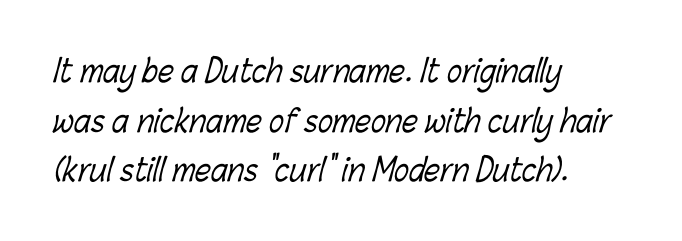
Every row of glyphs begins at an identical x-position on the left. You could not count columns in this text — the font is proportionally spaced. The characters are drawn with everyday or finer stroke widths. The strip under each line holds only bare page. Does the leading feel generous? No, just average.
